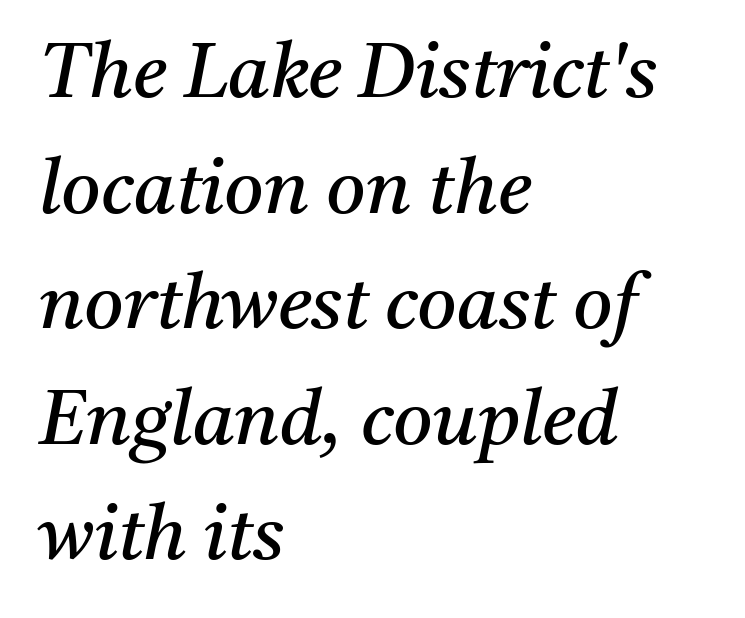
Q: Is the text bold? A: No.
Q: Is the text italic (slanted)? A: Yes, it leans right by about 11 degrees.
Q: Is the typeface a serif or a sans-serif typeface? A: Serif.
Q: Is the text underlined? A: No.
Q: How is the paragraph aligned? A: Left-aligned.
Q: Is the spacing between letters normal or unusually wide? A: Normal.
Q: Is the spacing between lines tight, normal or loose? A: Normal.
Q: Width (condensed, normal, or wide)? A: Normal.
Q: Stroke contrast? A: Medium.
Q: x-height? A: Medium.
Q: Monospaced? A: No.
